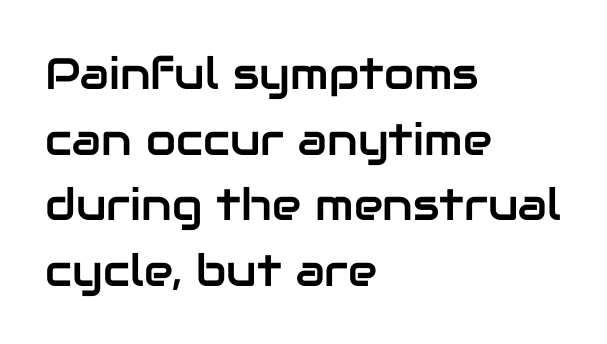
The image shows 44 px sans-serif type, upright; set left-aligned, normal line spacing (1.49x), normal letter spacing, not underlined; low stroke contrast and a medium x-height.
